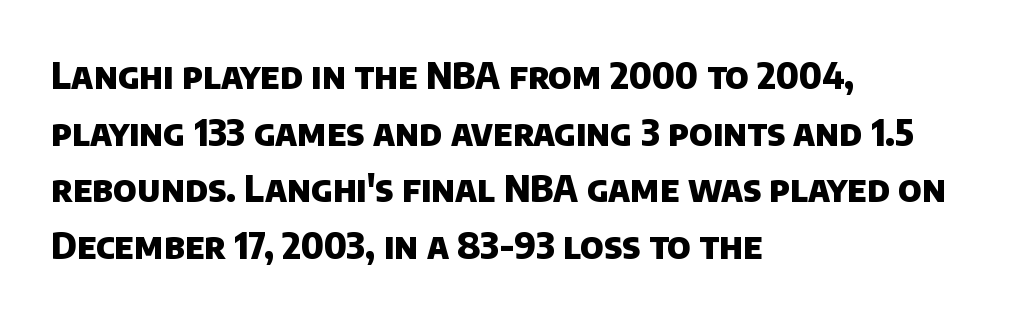
The image shows 36 px heavy sans-serif type; set left-aligned, normal line spacing (1.57x), normal letter spacing, not underlined; low stroke contrast and a large x-height.
